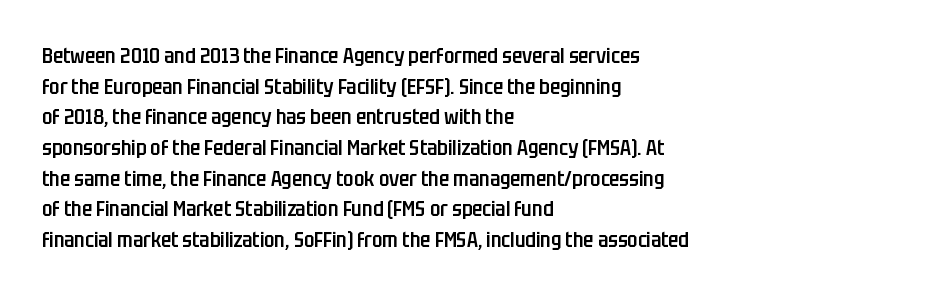
Q: Is the text bold? A: Semi-bold.
Q: Is the text italic (slanted)? A: No, it is upright.
Q: Is the text underlined? A: No.
Q: How is the paragraph aligned? A: Left-aligned.
Q: Is the spacing between letters normal or unusually wide? A: Normal.
Q: Is the spacing between lines tight, normal or loose? A: Normal.
